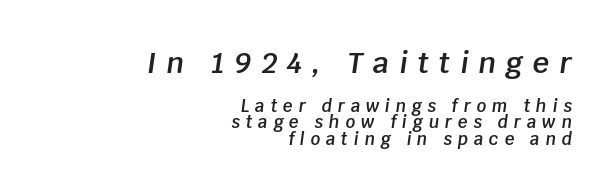
The image shows 29 px semibold type, italic (leaning right); set right-aligned, tight line spacing (0.96x), unusually wide letter spacing (+0.34 em), not underlined; the first (top) block is 1.71x larger; low stroke contrast and a large x-height.
